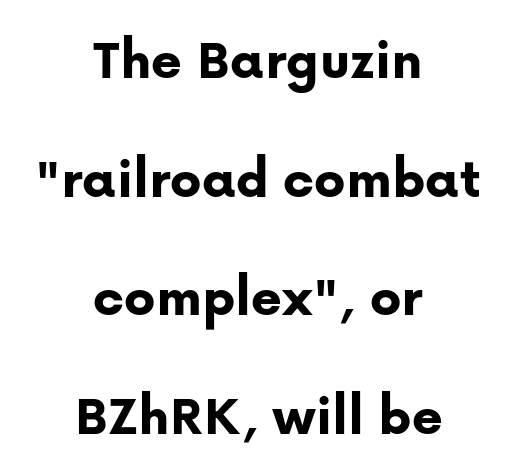
Q: Is the text bold? A: Yes.
Q: Is the text italic (slanted)? A: No, it is upright.
Q: Is the typeface a serif or a sans-serif typeface? A: Sans-serif.
Q: Is the text underlined? A: No.
Q: How is the paragraph aligned? A: Centered.
Q: Is the spacing between letters normal or unusually wide? A: Normal.
Q: Is the spacing between lines tight, normal or loose? A: Loose.
Q: Width (condensed, normal, or wide)? A: Normal.
Q: Stroke contrast? A: Low.
Q: x-height? A: Medium.
Q: Monospaced? A: No.
